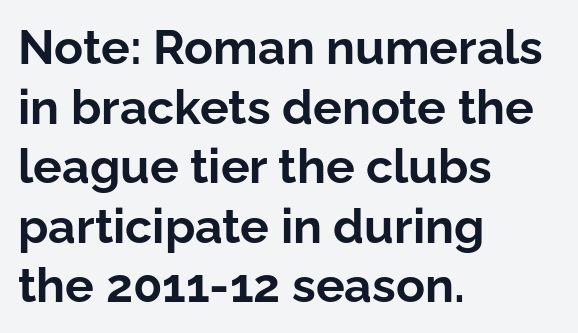
Q: Is the text bold? A: Yes.
Q: Is the text italic (slanted)? A: No, it is upright.
Q: Is the typeface a serif or a sans-serif typeface? A: Sans-serif.
Q: Is the text underlined? A: No.
Q: How is the paragraph aligned? A: Left-aligned.
Q: Is the spacing between letters normal or unusually wide? A: Normal.
Q: Width (condensed, normal, or wide)? A: Normal.
Q: Stroke contrast? A: Low.
Q: x-height? A: Medium.
Q: Monospaced? A: No.
